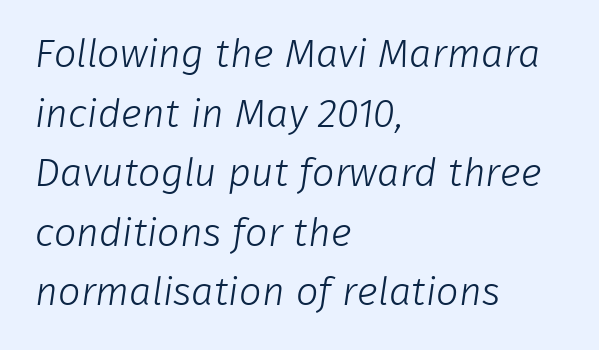
The image shows 40 px light sans-serif type; set left-aligned, normal line spacing (1.49x), normal letter spacing, not underlined; low stroke contrast and a medium x-height.
